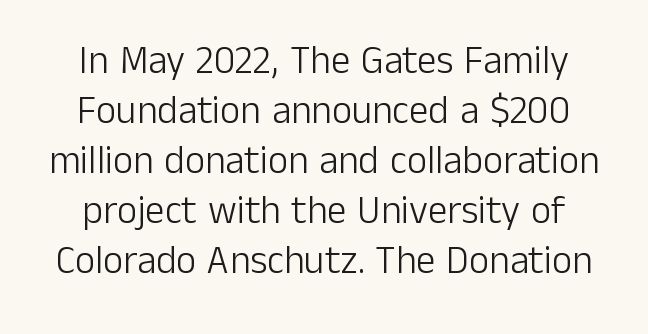
Q: Is the text bold? A: No.
Q: Is the text italic (slanted)? A: No, it is upright.
Q: Is the typeface a serif or a sans-serif typeface? A: Sans-serif.
Q: Is the text underlined? A: No.
Q: Is the spacing between letters normal or unusually wide? A: Normal.
Q: Is the spacing between lines tight, normal or loose? A: Normal.
Q: Width (condensed, normal, or wide)? A: Normal.
Q: Stroke contrast? A: Low.
Q: x-height? A: Medium.
Q: Monospaced? A: No.
